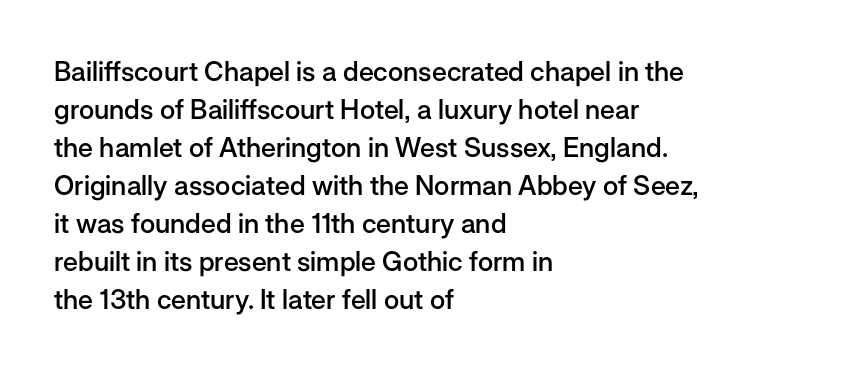
The image shows 27 px text type, upright; set left-aligned, normal line spacing (1.41x), normal letter spacing, not underlined.
